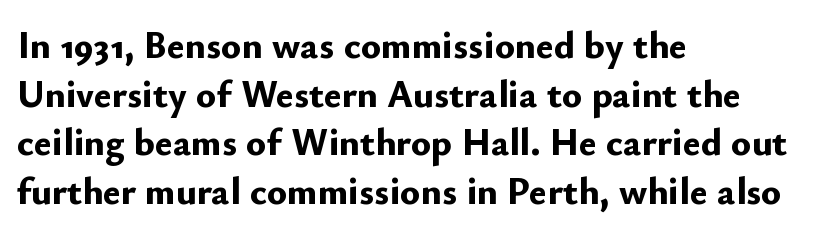
{"serif": "no", "italic": "no", "bold": "yes", "weight": "bold", "width": "normal", "stroke_contrast": "low", "x_height": "small", "monospaced": "no", "underline": "no", "align": "left", "line_spacing": "normal", "line_spacing_ratio": 1.28, "letter_spacing": "normal", "letter_spacing_em": 0.0, "glyph_px": 38}
